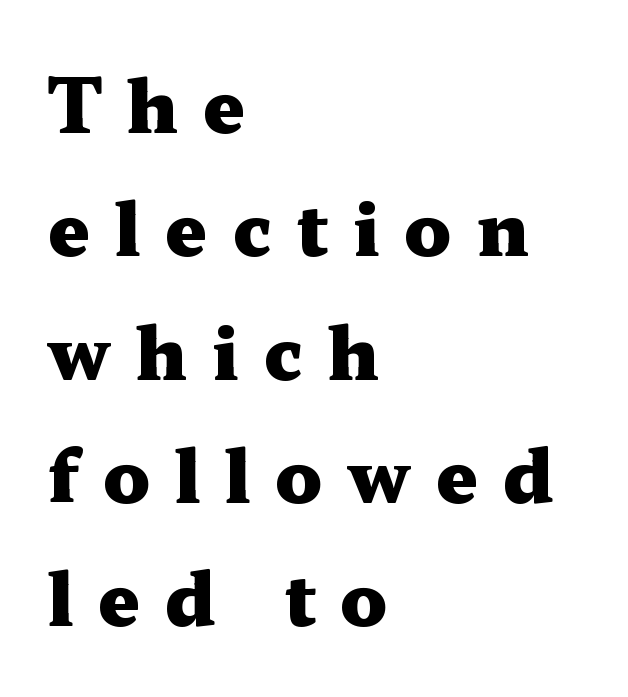
Q: Is the text bold? A: Yes.
Q: Is the text italic (slanted)? A: No, it is upright.
Q: Is the typeface a serif or a sans-serif typeface? A: Serif.
Q: Is the text underlined? A: No.
Q: How is the paragraph aligned? A: Left-aligned.
Q: Is the spacing between letters normal or unusually wide? A: Unusually wide.
Q: Is the spacing between lines tight, normal or loose? A: Normal.
Q: Width (condensed, normal, or wide)? A: Wide.
Q: Stroke contrast? A: Medium.
Q: x-height? A: Medium.
Q: Monospaced? A: No.
